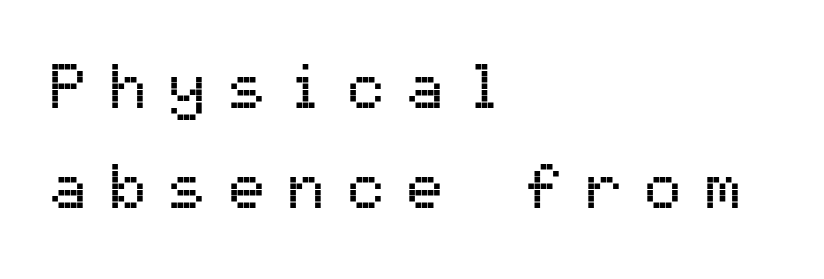
{"serif": "no", "italic": "no", "width": "normal", "stroke_contrast": "medium", "x_height": "medium", "monospaced": "yes", "underline": "no", "align": "left", "line_spacing": "normal", "line_spacing_ratio": 1.61, "letter_spacing": "wide", "letter_spacing_em": 0.36, "glyph_px": 62}
